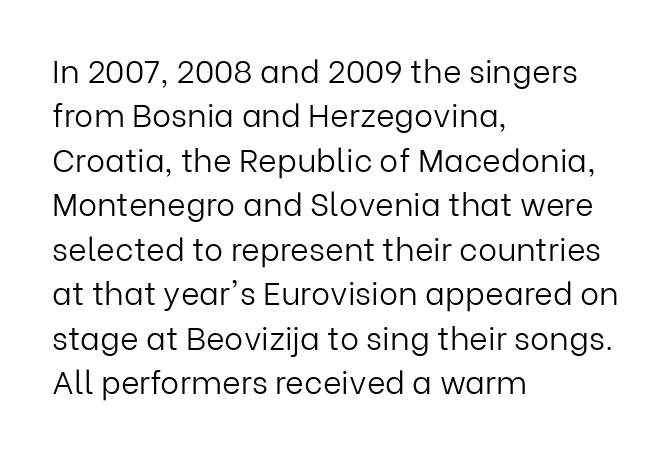
{"serif": "no", "italic": "no", "bold": "no", "weight": "light", "width": "normal", "stroke_contrast": "low", "x_height": "medium", "monospaced": "no", "underline": "no", "align": "left", "line_spacing": "normal", "line_spacing_ratio": 1.39, "letter_spacing": "normal", "letter_spacing_em": 0.0, "glyph_px": 32}
